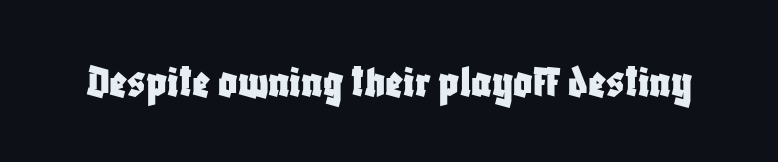
{"serif": "no", "italic": "no", "width": "condensed", "stroke_contrast": "low", "x_height": "large", "monospaced": "no", "underline": "no", "letter_spacing": "normal", "letter_spacing_em": 0.0, "glyph_px": 47}
